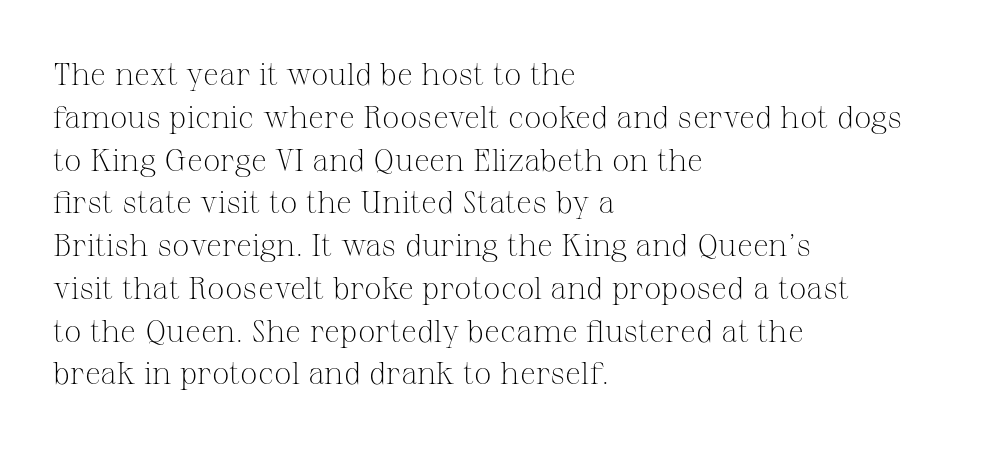
Vertical strokes here are truly vertical. Whoever set this chose a conventional vertical rhythm. Line beginnings align vertically; line endings do not. Serifs: yes, visible at the terminals of the letterforms. Is this a fixed-width face? No — the glyphs have proportional, varying widths.
